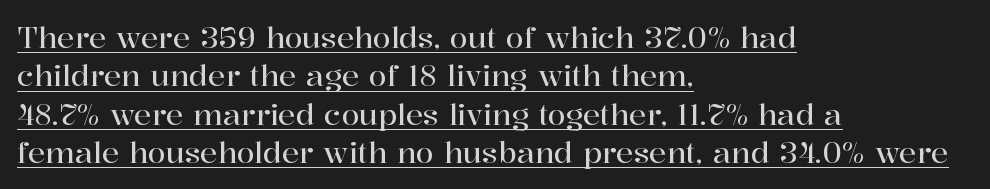
Q: Is the text italic (slanted)? A: No, it is upright.
Q: Is the typeface a serif or a sans-serif typeface? A: Serif.
Q: Is the text underlined? A: Yes.
Q: How is the paragraph aligned? A: Left-aligned.
Q: Is the spacing between letters normal or unusually wide? A: Normal.
Q: Is the spacing between lines tight, normal or loose? A: Normal.
Q: Width (condensed, normal, or wide)? A: Normal.
Q: Stroke contrast? A: High.
Q: x-height? A: Medium.
Q: Monospaced? A: No.
